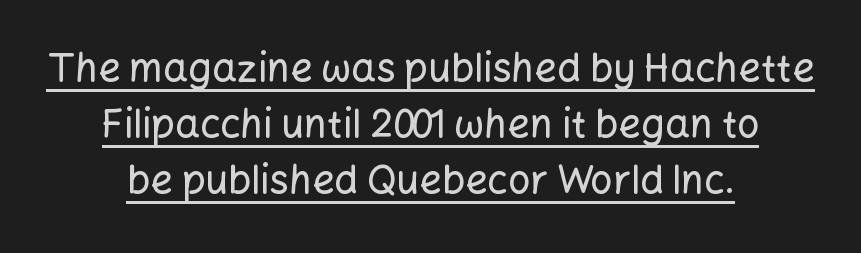
Does the leading feel generous? No, just average. The type is set solid horizontally, with unmodified tracking. The font family rendered here belongs to the sans-serif group. Here the designer chose a conventional face with non-uniform glyph widths. The axis of the letterforms is exactly vertical.
